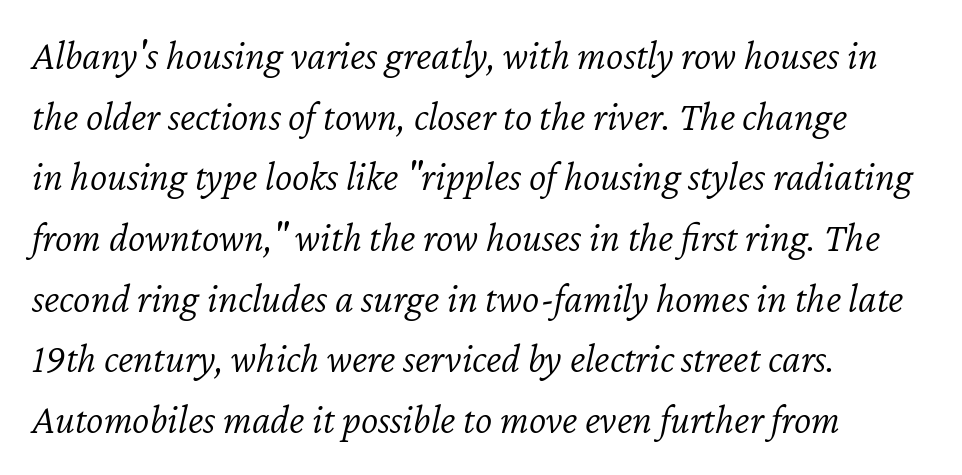
{"italic": "yes", "lean": "right", "slant_degrees": 12, "bold": "no", "weight": "light", "width": "normal", "stroke_contrast": "low", "x_height": "medium", "monospaced": "no", "underline": "no", "align": "left", "line_spacing": "normal", "line_spacing_ratio": 1.48, "letter_spacing": "normal", "letter_spacing_em": 0.0, "glyph_px": 41}
